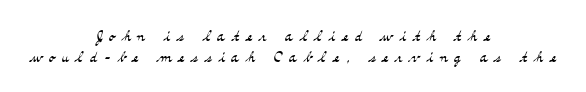
The image shows 21 px text type; set centered, tight line spacing (0.99x), unusually wide letter spacing (+0.32 em), not underlined.
